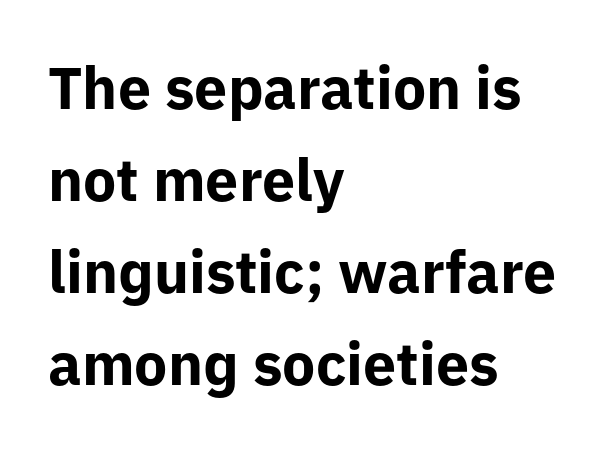
{"serif": "no", "italic": "no", "bold": "yes", "weight": "bold", "width": "normal", "stroke_contrast": "low", "x_height": "medium", "monospaced": "no", "underline": "no", "align": "left", "line_spacing": "normal", "line_spacing_ratio": 1.56, "letter_spacing": "normal", "letter_spacing_em": 0.0, "glyph_px": 59}
